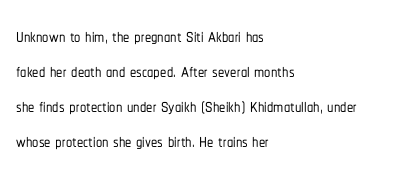
Q: Is the text italic (slanted)? A: No, it is upright.
Q: Is the text underlined? A: No.
Q: How is the paragraph aligned? A: Left-aligned.
Q: Is the spacing between letters normal or unusually wide? A: Normal.
Q: Is the spacing between lines tight, normal or loose? A: Normal.
